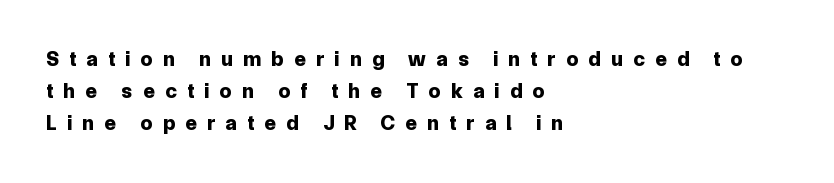
Q: Is the text bold? A: Yes.
Q: Is the text italic (slanted)? A: No, it is upright.
Q: Is the text underlined? A: No.
Q: How is the paragraph aligned? A: Left-aligned.
Q: Is the spacing between letters normal or unusually wide? A: Unusually wide.
Q: Is the spacing between lines tight, normal or loose? A: Normal.
